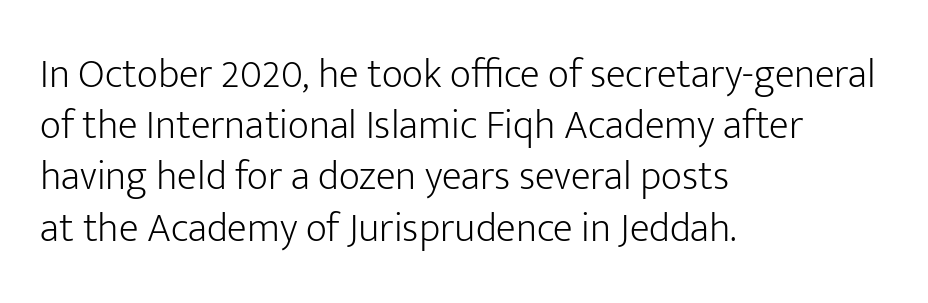
Q: Is the text bold? A: No.
Q: Is the text italic (slanted)? A: No, it is upright.
Q: Is the typeface a serif or a sans-serif typeface? A: Sans-serif.
Q: Is the text underlined? A: No.
Q: How is the paragraph aligned? A: Left-aligned.
Q: Is the spacing between letters normal or unusually wide? A: Normal.
Q: Is the spacing between lines tight, normal or loose? A: Normal.
Q: Width (condensed, normal, or wide)? A: Normal.
Q: Stroke contrast? A: Low.
Q: x-height? A: Medium.
Q: Monospaced? A: No.
